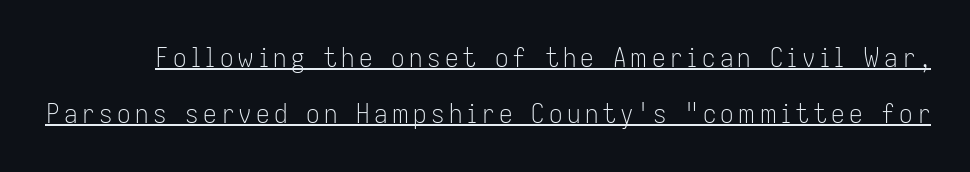
Q: Is the text bold? A: No.
Q: Is the text italic (slanted)? A: No, it is upright.
Q: Is the text underlined? A: Yes.
Q: Is the spacing between lines tight, normal or loose? A: Loose.
